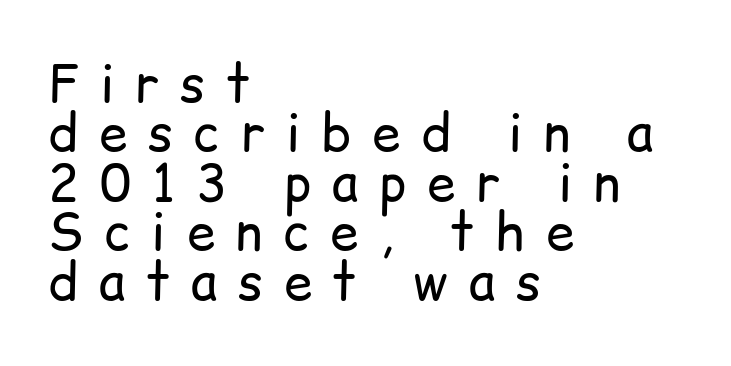
Q: Is the text bold? A: No.
Q: Is the text italic (slanted)? A: No, it is upright.
Q: Is the typeface a serif or a sans-serif typeface? A: Sans-serif.
Q: Is the text underlined? A: No.
Q: How is the paragraph aligned? A: Left-aligned.
Q: Is the spacing between letters normal or unusually wide? A: Unusually wide.
Q: Is the spacing between lines tight, normal or loose? A: Tight.
Q: Width (condensed, normal, or wide)? A: Normal.
Q: Stroke contrast? A: Low.
Q: x-height? A: Medium.
Q: Monospaced? A: No.
